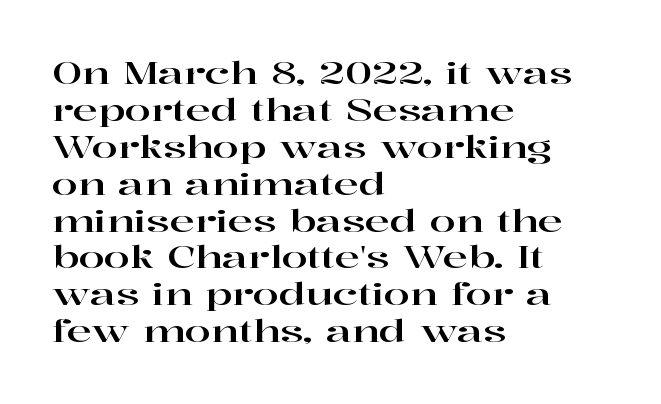
The image shows 30 px wide serif type, upright; set left-aligned, line spacing 1.23x, normal letter spacing, not underlined; high stroke contrast and a medium x-height.
